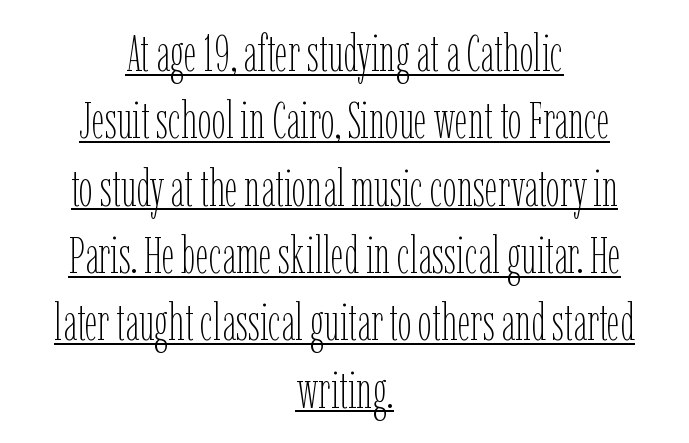
The image shows 51 px thin, condensed type, upright; set centered, normal line spacing (1.32x), normal letter spacing, underlined; low stroke contrast and a medium x-height.
